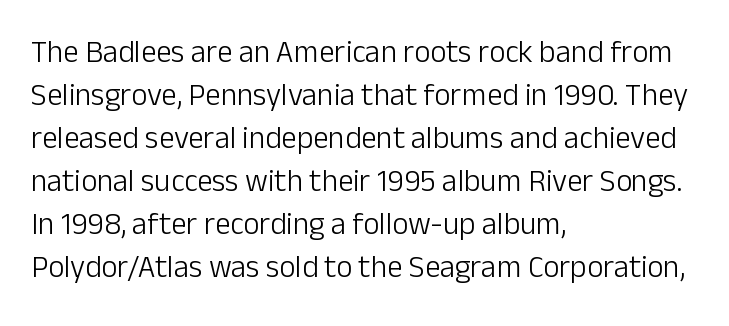
The passage is arranged the way most books set body copy — flush left. The typography opts for an upright posture over an oblique one. The letters look calm and open, with moderate or lighter stems. The specimen omits any rule beneath the text block's lines. These lines are composed in type without serifs. How are the letters spaced? Ordinarily, with no added tracking.
